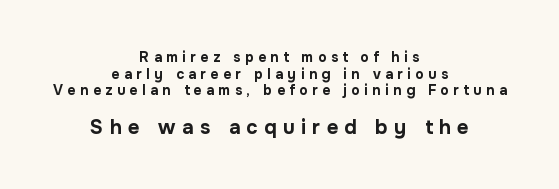
The image shows 20 px bold type, upright; set centered, line spacing 1.19x, unusually wide letter spacing (+0.32 em), not underlined; the second (bottom) block is 1.43x larger.
